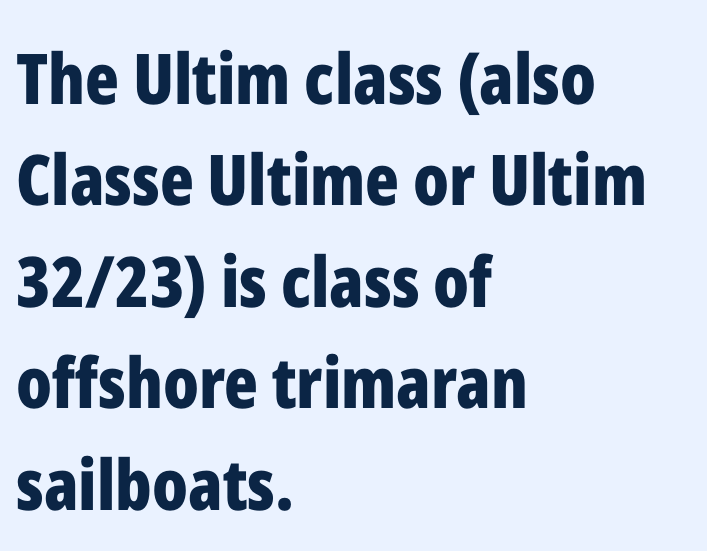
Visually the block forms a straight wall on the left and a jagged coastline on the right. The block of text has a typical density, with ordinary space between rows. The rendering shows plain stroke endings on the letterforms — a sans-serif design. Here the glyphs are tracked normally, forming tight word shapes.
